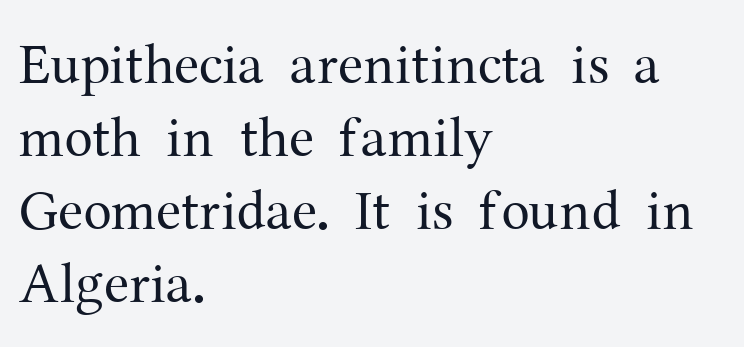
Q: Is the text bold? A: No.
Q: Is the text italic (slanted)? A: No, it is upright.
Q: Is the typeface a serif or a sans-serif typeface? A: Serif.
Q: Is the text underlined? A: No.
Q: How is the paragraph aligned? A: Left-aligned.
Q: Is the spacing between letters normal or unusually wide? A: Normal.
Q: Is the spacing between lines tight, normal or loose? A: Normal.
Q: Width (condensed, normal, or wide)? A: Normal.
Q: Stroke contrast? A: Medium.
Q: x-height? A: Medium.
Q: Monospaced? A: No.
